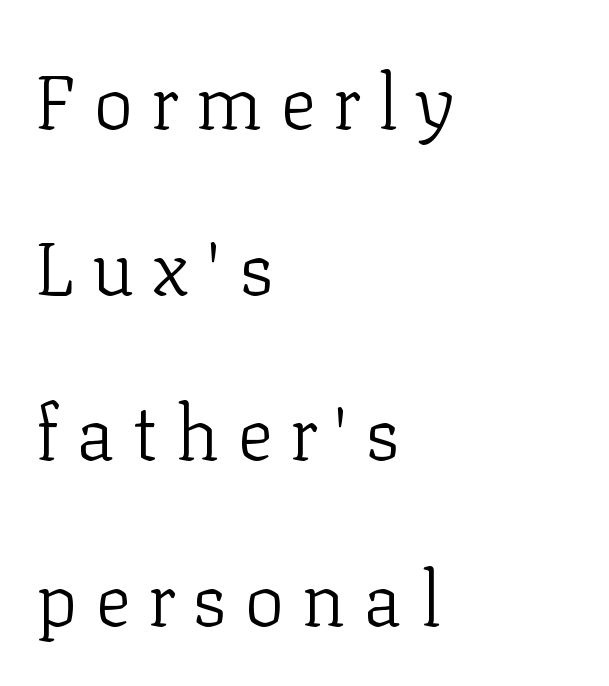
Tall strokes in this sample are plumb rather than angled. Is there much room between lines? Yes — plenty of vertical air separates them. Short and long lines alike share a common starting point at left. This is not heavy type; no bold has been used.
